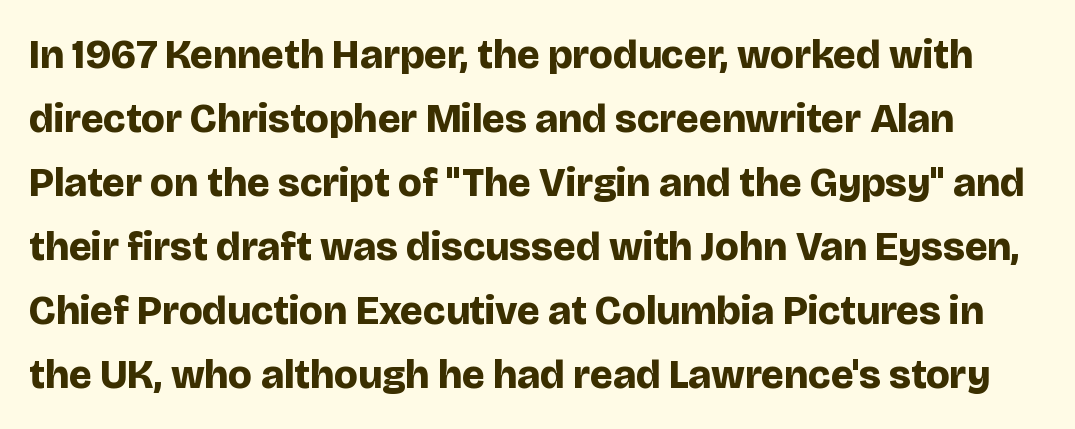
Q: Is the text bold? A: Yes.
Q: Is the text italic (slanted)? A: No, it is upright.
Q: Is the typeface a serif or a sans-serif typeface? A: Sans-serif.
Q: Is the text underlined? A: No.
Q: Is the spacing between letters normal or unusually wide? A: Normal.
Q: Is the spacing between lines tight, normal or loose? A: Normal.
Q: Width (condensed, normal, or wide)? A: Normal.
Q: Stroke contrast? A: Low.
Q: x-height? A: Large.
Q: Monospaced? A: No.
